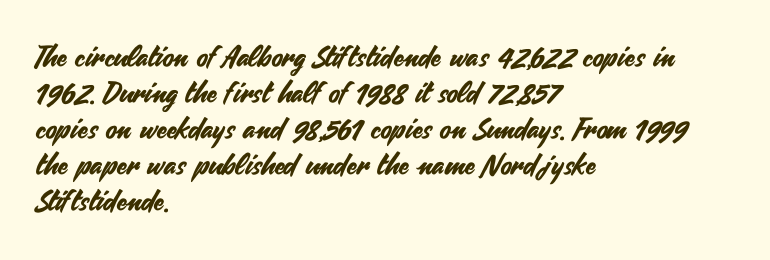
The image shows 29 px sans-serif type; set left-aligned, line spacing 1.24x, normal letter spacing, not underlined; medium stroke contrast and a small x-height.
